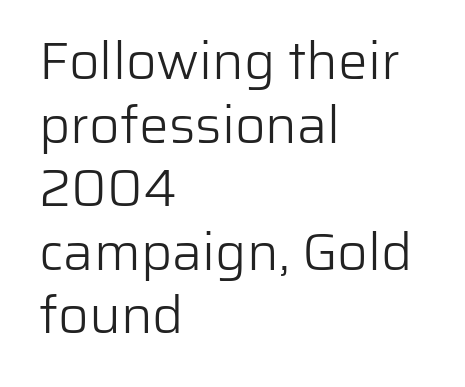
The image shows 53 px light sans-serif type, upright; set left-aligned, line spacing 1.2x, normal letter spacing, not underlined; low stroke contrast and a medium x-height.
